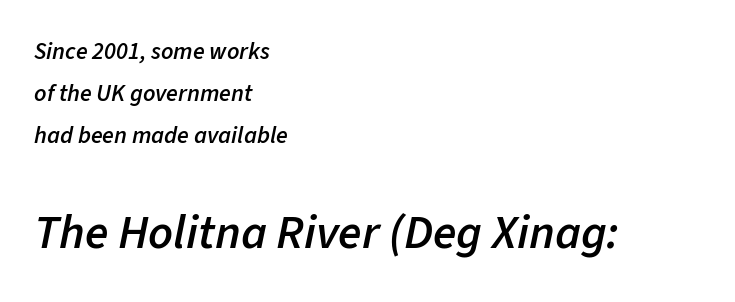
{"italic": "yes", "lean": "right", "slant_degrees": 11, "bold": "semi", "weight": "semibold", "width": "normal", "stroke_contrast": "low", "x_height": "medium", "monospaced": "no", "underline": "no", "align": "left", "line_spacing_ratio": 1.74, "letter_spacing": "normal", "letter_spacing_em": 0.0, "larger_block": "second", "size_ratio": 2.0, "glyph_px": 48}
